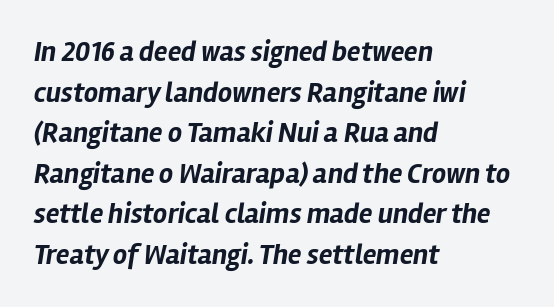
Q: Is the text bold? A: Yes.
Q: Is the text italic (slanted)? A: Yes, it leans right by about 12 degrees.
Q: Is the text underlined? A: No.
Q: How is the paragraph aligned? A: Left-aligned.
Q: Is the spacing between letters normal or unusually wide? A: Normal.
Q: Is the spacing between lines tight, normal or loose? A: Normal.
Q: Width (condensed, normal, or wide)? A: Normal.
Q: Stroke contrast? A: Low.
Q: x-height? A: Medium.
Q: Monospaced? A: No.
